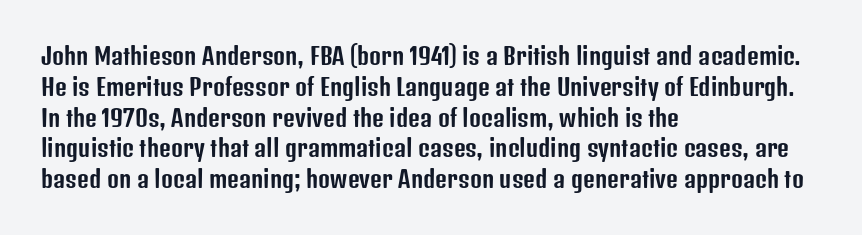
{"italic": "no", "underline": "no", "align": "left", "line_spacing": "normal", "line_spacing_ratio": 1.34, "letter_spacing": "normal", "letter_spacing_em": 0.0, "glyph_px": 23}
